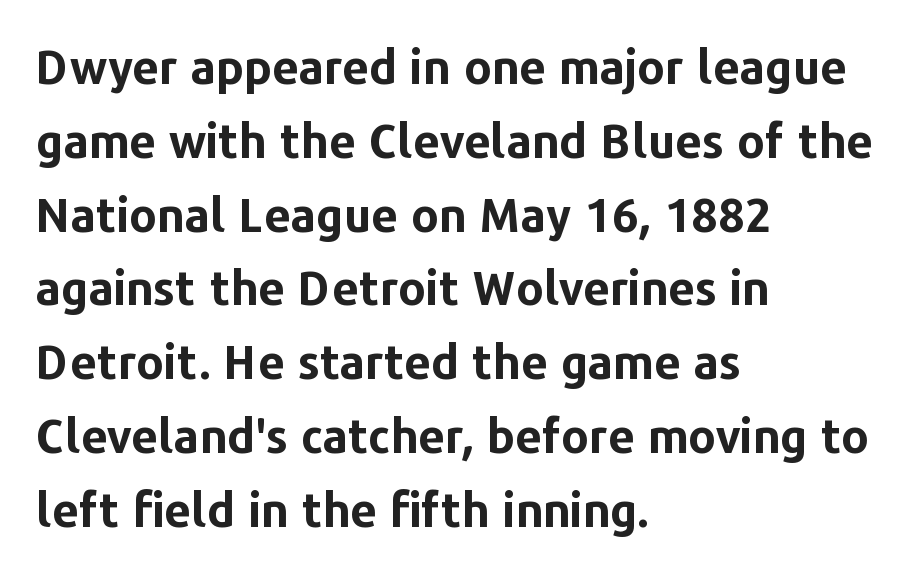
The image shows 47 px bold sans-serif type, upright; set left-aligned, normal line spacing (1.57x), normal letter spacing, not underlined; low stroke contrast and a medium x-height.
